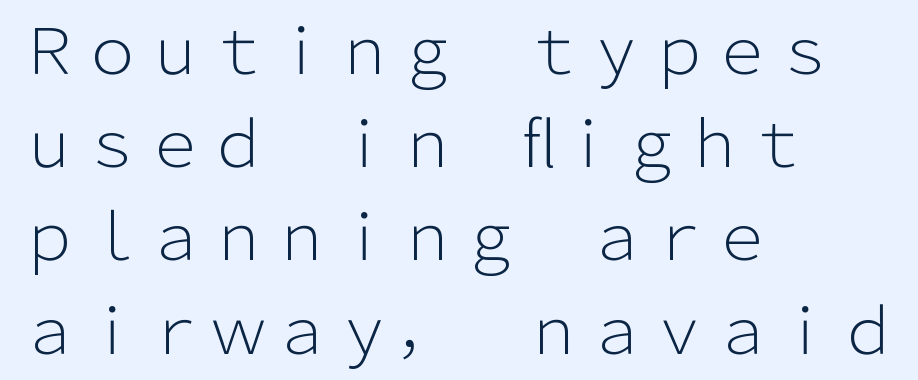
Q: Is the text bold? A: No.
Q: Is the text italic (slanted)? A: No, it is upright.
Q: Is the typeface a serif or a sans-serif typeface? A: Sans-serif.
Q: Is the text underlined? A: No.
Q: How is the paragraph aligned? A: Left-aligned.
Q: Is the spacing between letters normal or unusually wide? A: Normal.
Q: Is the spacing between lines tight, normal or loose? A: Normal.
Q: Width (condensed, normal, or wide)? A: Normal.
Q: Stroke contrast? A: Low.
Q: x-height? A: Medium.
Q: Monospaced? A: No.
